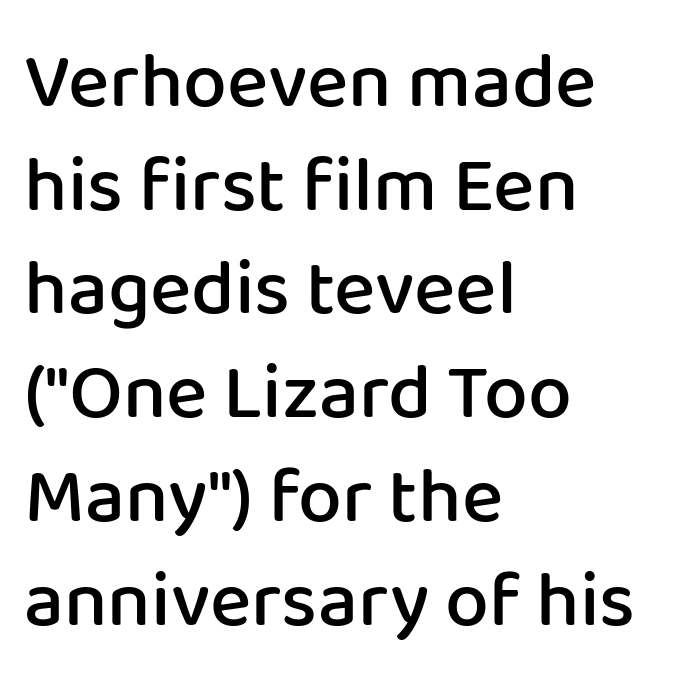
{"serif": "no", "italic": "no", "bold": "semi", "weight": "semibold", "width": "normal", "stroke_contrast": "low", "x_height": "medium", "monospaced": "no", "underline": "no", "align": "left", "line_spacing": "normal", "line_spacing_ratio": 1.33, "letter_spacing": "normal", "letter_spacing_em": 0.0, "glyph_px": 78}
